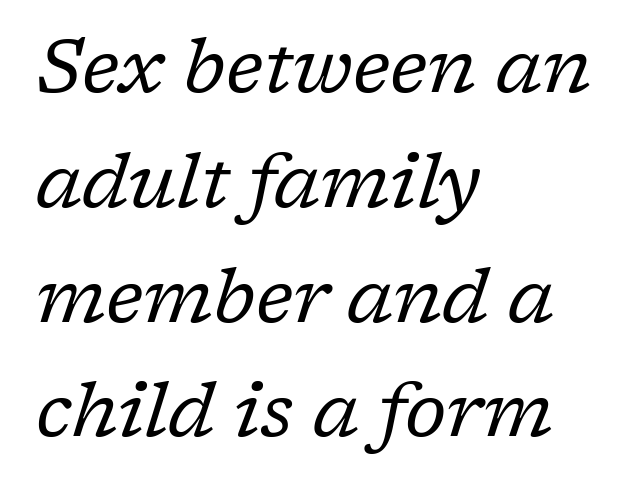
The image shows 76 px regular-weight serif type, italic (leaning right); set left-aligned, normal line spacing (1.51x), normal letter spacing, not underlined; low stroke contrast and a medium x-height.
